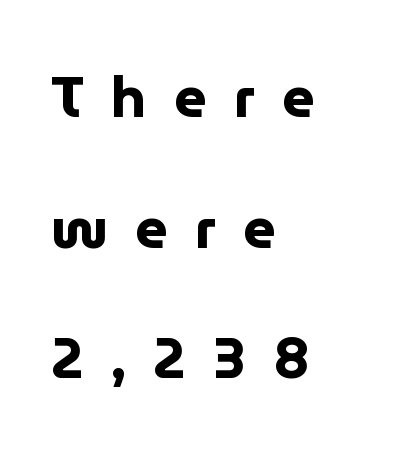
{"serif": "no", "italic": "no", "bold": "yes", "weight": "bold", "width": "normal", "stroke_contrast": "low", "x_height": "medium", "monospaced": "no", "underline": "no", "align": "left", "line_spacing": "loose", "line_spacing_ratio": 2.29, "letter_spacing": "wide", "letter_spacing_em": 0.48, "glyph_px": 57}
